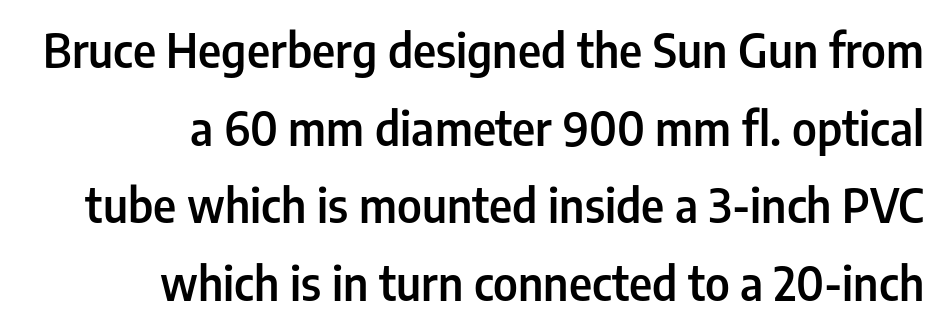
The image shows 46 px semibold, condensed sans-serif type, upright; set right-aligned, normal line spacing (1.69x), normal letter spacing, not underlined; low stroke contrast and a medium x-height.
